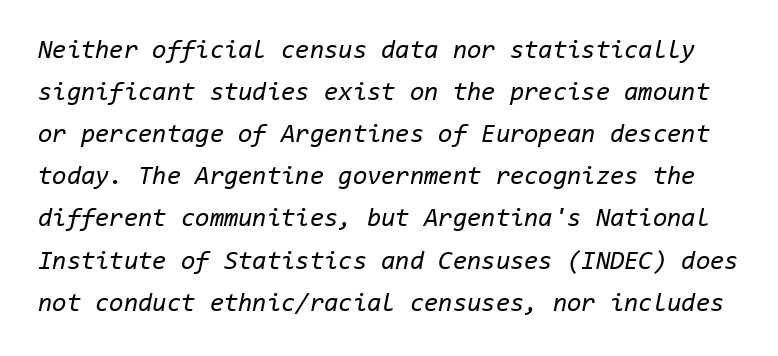
The area under the type is left untouched. The vertical gap from one line to the next is medium. The type is set solid horizontally, with unmodified tracking. An italicized treatment has been applied to the whole sample. Counters stay open thanks to moderate or lighter strokes.
